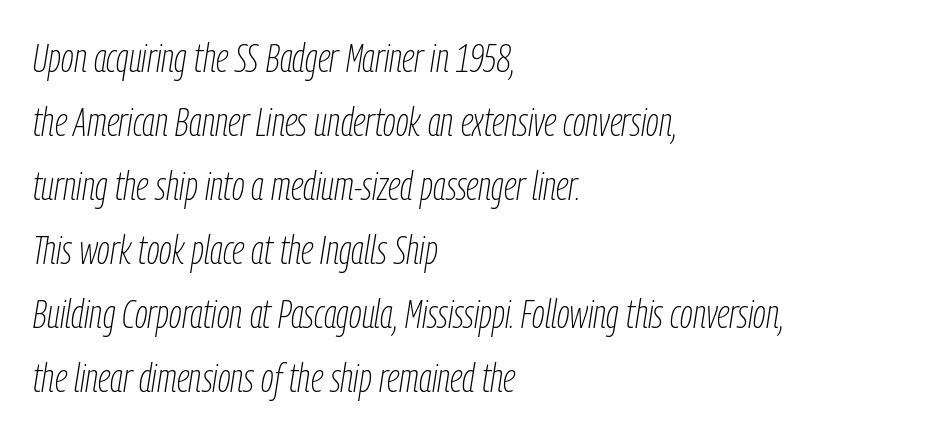
{"italic": "yes", "lean": "right", "slant_degrees": 9, "bold": "no", "weight": "thin", "width": "condensed", "stroke_contrast": "low", "x_height": "medium", "monospaced": "no", "underline": "no", "align": "left", "line_spacing": "normal", "line_spacing_ratio": 1.6, "letter_spacing": "normal", "letter_spacing_em": 0.0, "glyph_px": 40}
